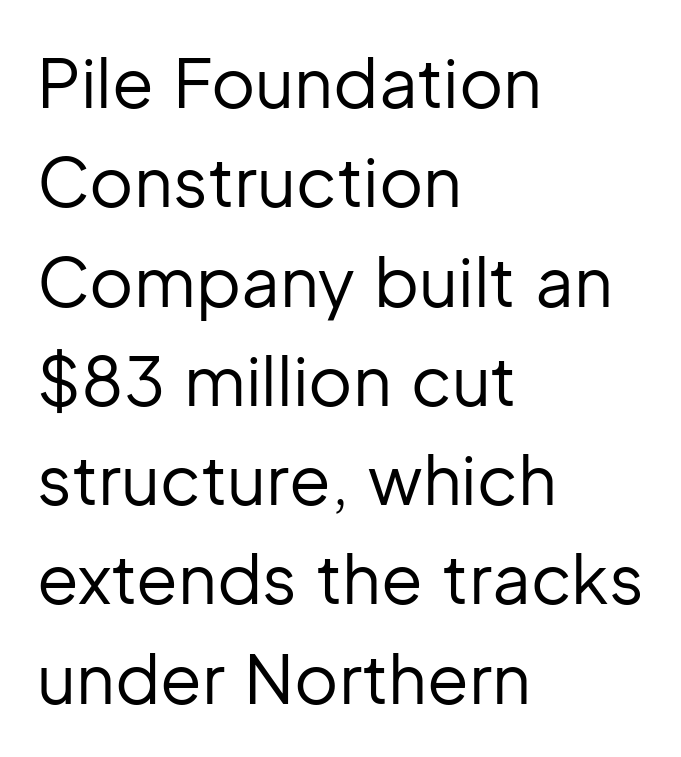
{"serif": "no", "italic": "no", "bold": "no", "weight": "regular", "width": "normal", "stroke_contrast": "low", "x_height": "medium", "monospaced": "no", "underline": "no", "align": "left", "line_spacing": "normal", "line_spacing_ratio": 1.46, "letter_spacing": "normal", "letter_spacing_em": 0.0, "glyph_px": 68}
